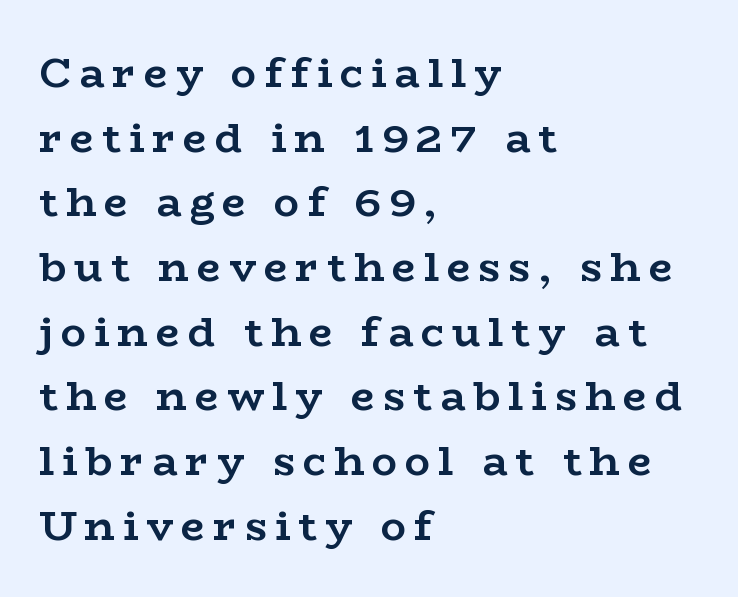
Q: Is the text bold? A: Yes.
Q: Is the text italic (slanted)? A: No, it is upright.
Q: Is the typeface a serif or a sans-serif typeface? A: Serif.
Q: Is the text underlined? A: No.
Q: How is the paragraph aligned? A: Left-aligned.
Q: Is the spacing between lines tight, normal or loose? A: Normal.
Q: Width (condensed, normal, or wide)? A: Wide.
Q: Stroke contrast? A: Low.
Q: x-height? A: Medium.
Q: Monospaced? A: No.
